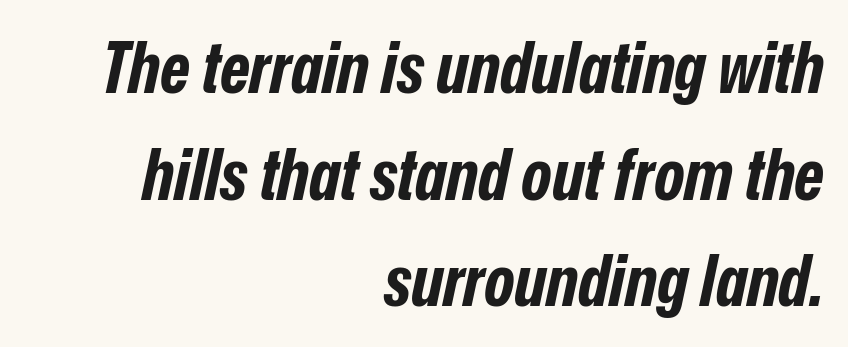
The image shows 72 px bold, condensed type, italic (leaning right); set right-aligned, normal line spacing (1.48x), normal letter spacing, not underlined; low stroke contrast and a medium x-height.
